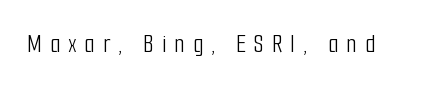
Is the type heavy? It reads as light-to-regular instead. Caption: expanded tracking, letters set apart. Rule under the text: the space is simply empty. Italic: no, the glyphs are upright roman.
